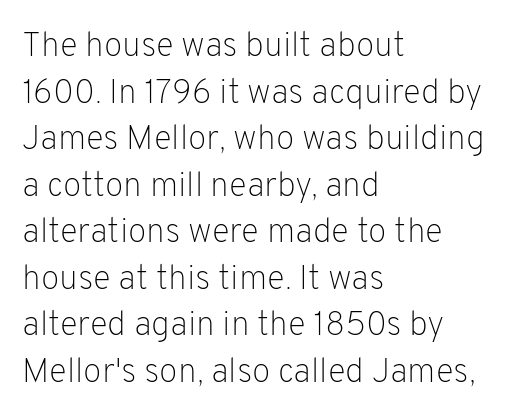
{"serif": "no", "italic": "no", "bold": "no", "weight": "light", "width": "normal", "stroke_contrast": "low", "x_height": "medium", "monospaced": "no", "underline": "no", "align": "left", "line_spacing": "normal", "line_spacing_ratio": 1.37, "letter_spacing": "normal", "letter_spacing_em": 0.0, "glyph_px": 34}
